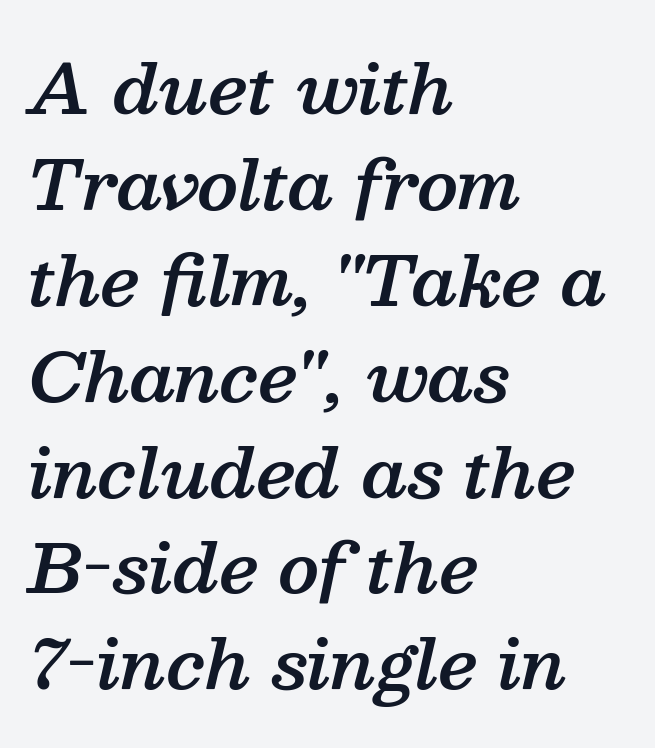
Words appear dense and cohesive because spacing is normal. The foot of each line stays bare and open. Each glyph is drawn with semibold strokes, heavier than normal yet not fully bold. This sample has the flowing, uneven cadence of proportional lettering. This sample keeps an unexceptional amount of space between lines. Does the type have serifs? Yes, each stem ends in a small foot.
